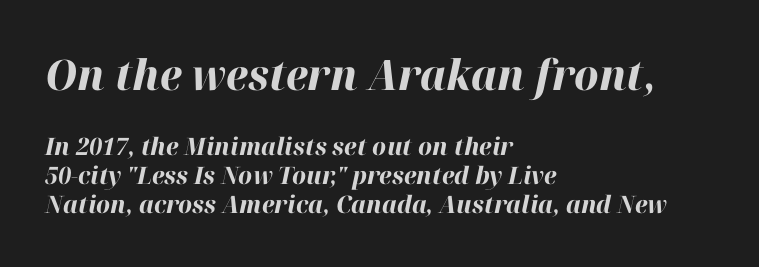
The axis of the letterforms is tilted away from vertical. As a designer I'd log this as weight 700, bold. Proportional: the letters do not fall into vertical columns. Does extra space separate the letters? No, they use regular spacing.
